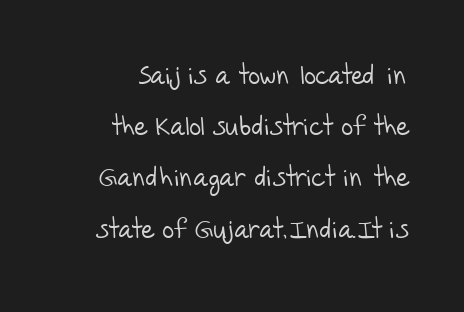
Honestly, there is no underline to notice here at all. The horizontal fit of the characters is conventional and even. Right-aligned paragraph, ragged on the left. Is this a heavy cut? Hardly; it is regular or lighter.
